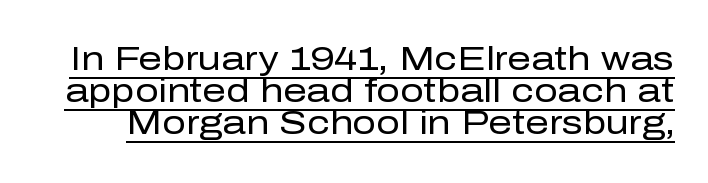
The image shows 33 px regular-weight sans-serif type, upright; set tight line spacing (0.97x), normal letter spacing, underlined; low stroke contrast and a medium x-height.
